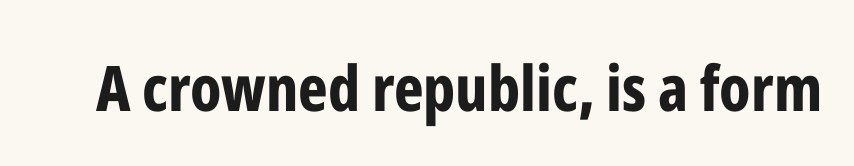
Q: Is the text bold? A: Yes.
Q: Is the text italic (slanted)? A: No, it is upright.
Q: Is the typeface a serif or a sans-serif typeface? A: Sans-serif.
Q: Is the text underlined? A: No.
Q: Is the spacing between letters normal or unusually wide? A: Normal.
Q: Width (condensed, normal, or wide)? A: Condensed.
Q: Stroke contrast? A: Low.
Q: x-height? A: Medium.
Q: Monospaced? A: No.
